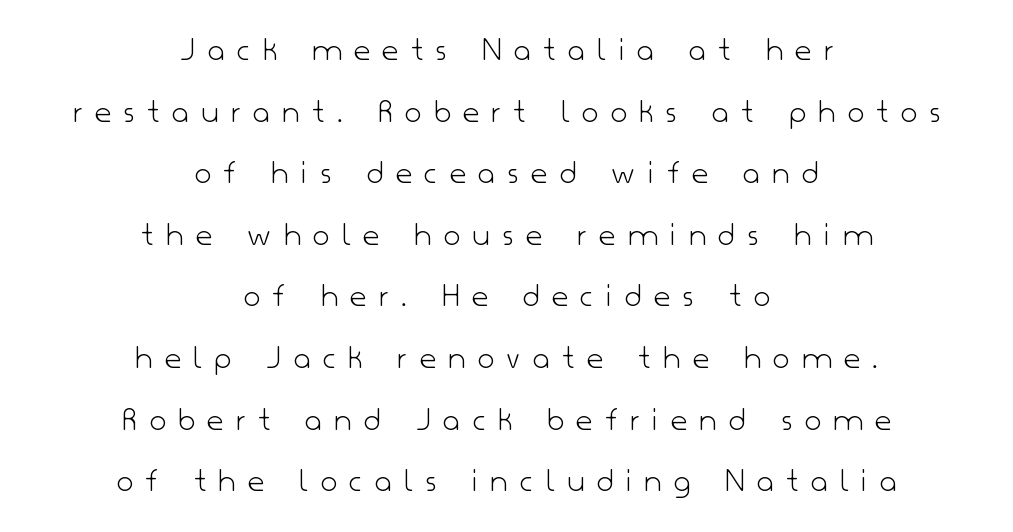
Q: Is the text bold? A: No.
Q: Is the text italic (slanted)? A: No, it is upright.
Q: Is the typeface a serif or a sans-serif typeface? A: Sans-serif.
Q: Is the text underlined? A: No.
Q: How is the paragraph aligned? A: Centered.
Q: Is the spacing between letters normal or unusually wide? A: Unusually wide.
Q: Width (condensed, normal, or wide)? A: Normal.
Q: Stroke contrast? A: Low.
Q: x-height? A: Small.
Q: Monospaced? A: No.
